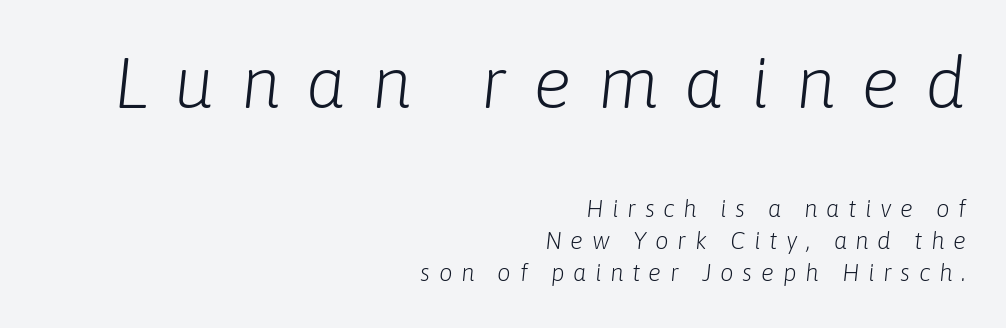
{"italic": "yes", "lean": "right", "slant_degrees": 6, "bold": "no", "weight": "light", "width": "normal", "stroke_contrast": "low", "x_height": "medium", "monospaced": "no", "underline": "no", "align": "right", "line_spacing": "normal", "line_spacing_ratio": 1.34, "letter_spacing": "wide", "letter_spacing_em": 0.36, "larger_block": "first", "size_ratio": 3.0, "glyph_px": 72}
